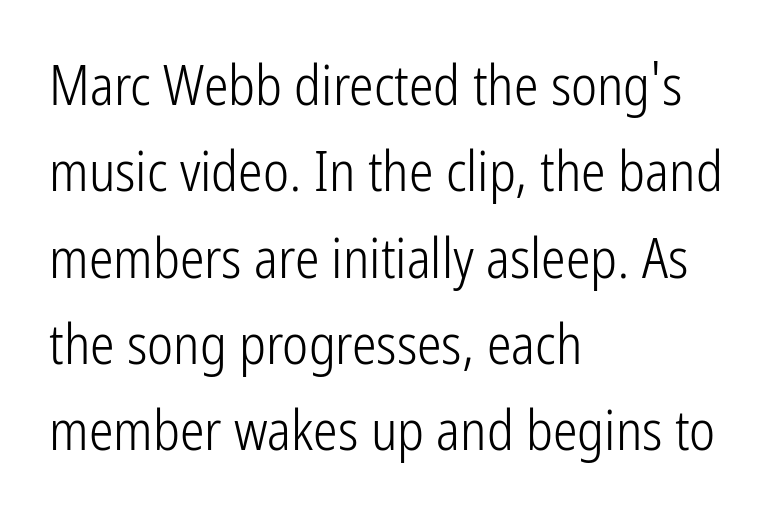
The image shows 55 px light, condensed sans-serif type, upright; set left-aligned, normal line spacing (1.57x), normal letter spacing, not underlined; low stroke contrast and a medium x-height.
